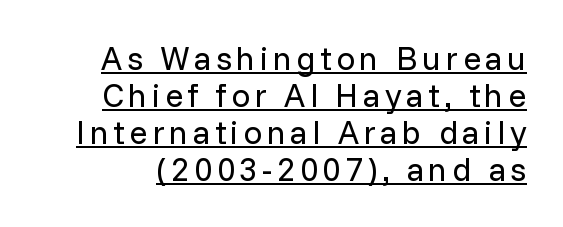
{"serif": "no", "italic": "no", "bold": "no", "weight": "regular", "width": "normal", "stroke_contrast": "low", "x_height": "medium", "monospaced": "no", "underline": "yes", "line_spacing": "tight", "line_spacing_ratio": 1.12, "glyph_px": 33}
